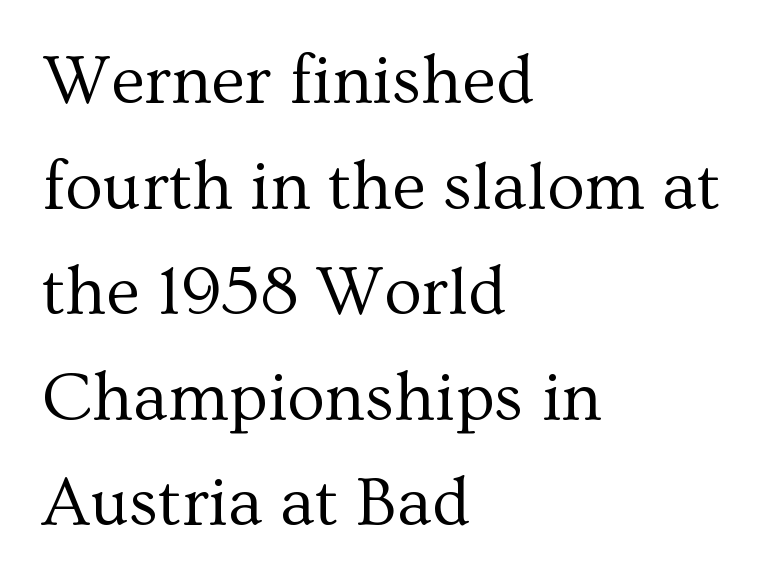
{"serif": "yes", "italic": "no", "bold": "no", "weight": "regular", "width": "normal", "stroke_contrast": "medium", "x_height": "medium", "monospaced": "no", "underline": "no", "align": "left", "line_spacing": "normal", "line_spacing_ratio": 1.53, "letter_spacing": "normal", "letter_spacing_em": 0.0, "glyph_px": 69}
